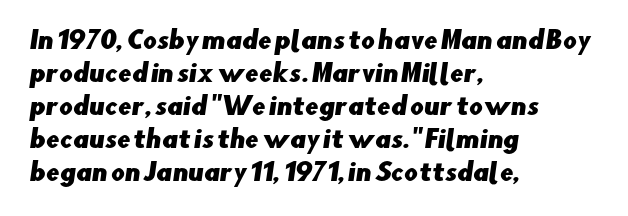
{"underline": "no", "align": "left", "line_spacing": "normal", "line_spacing_ratio": 1.38, "letter_spacing": "normal", "letter_spacing_em": 0.0, "glyph_px": 24}
